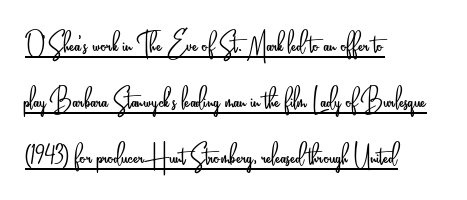
{"serif": "no", "bold": "no", "weight": "light", "width": "condensed", "stroke_contrast": "low", "x_height": "small", "monospaced": "no", "underline": "yes", "align": "left", "line_spacing": "normal", "line_spacing_ratio": 1.56, "letter_spacing": "normal", "letter_spacing_em": 0.0, "glyph_px": 36}
